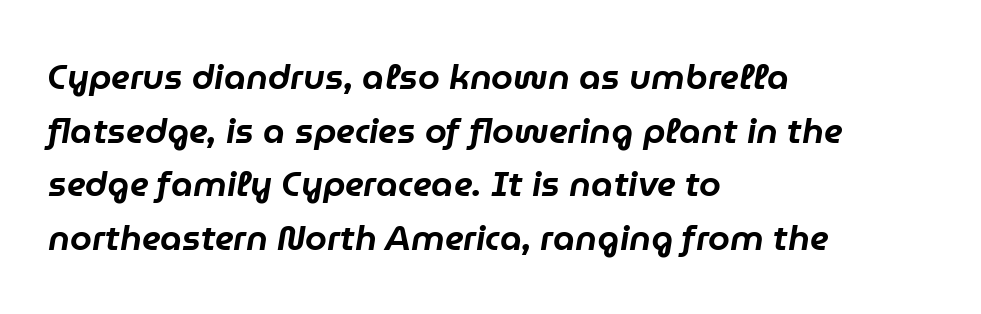
Does the leading feel generous? No, just average. Layout note: lines flush left. The letterforms sit shoulder to shoulder at normal distance. Anything drawn beneath the words? Only blank space. The letters advance in unequal steps, a hallmark of proportional type.
